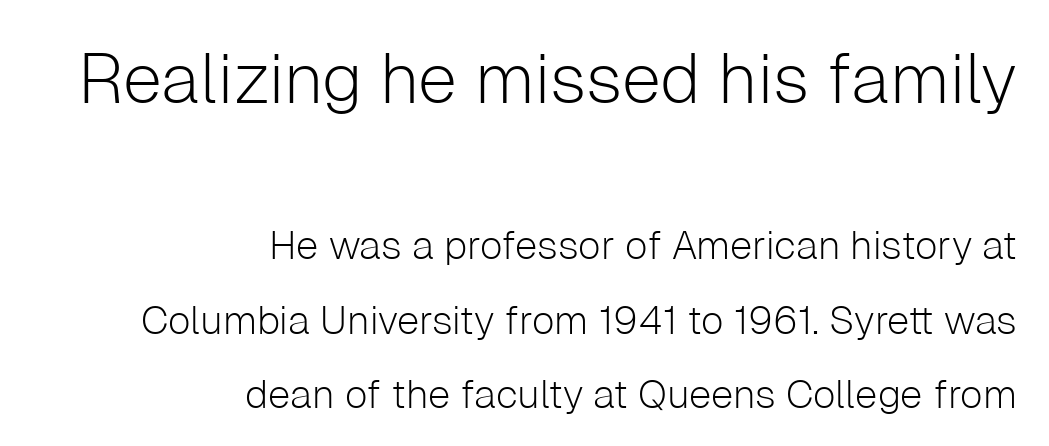
The image shows 70 px light sans-serif type, upright; set right-aligned, line spacing 1.86x, normal letter spacing, not underlined; the first (top) block is 1.75x larger; low stroke contrast and a medium x-height.
